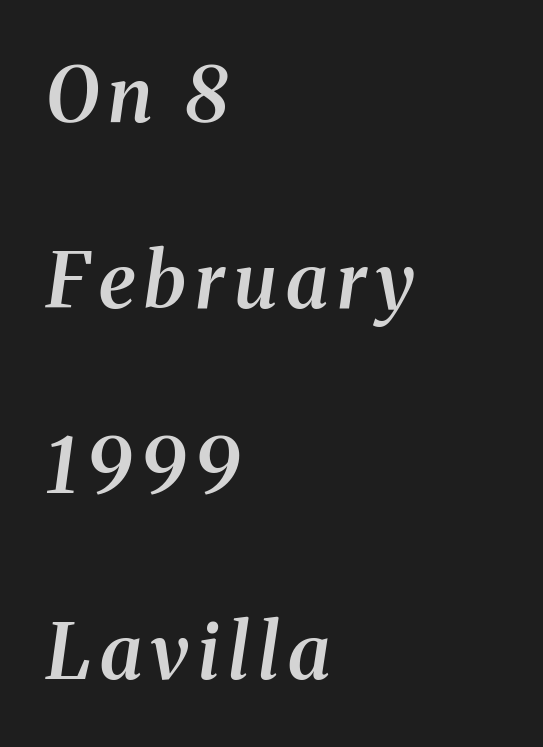
The letters advance in unequal steps, a hallmark of proportional type. You can tell it's italic because the verticals aren't actually vertical. To sum up the face: it has serifs. What's the leading like? Stretched, with rows far apart. Quick note: underline off.
